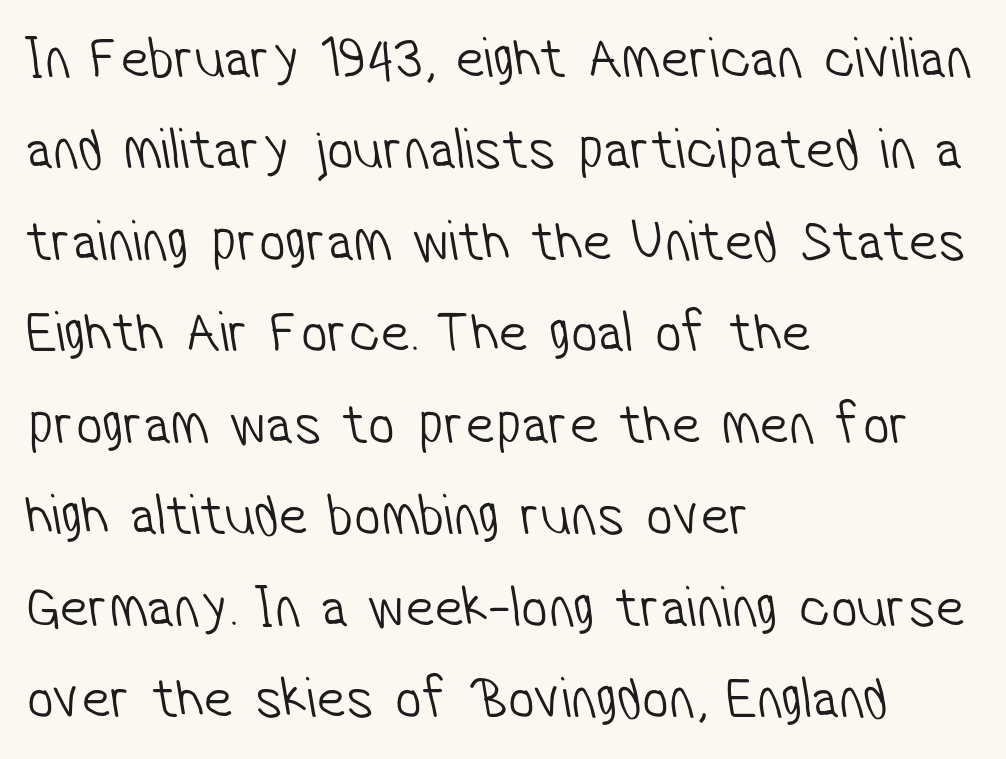
{"serif": "no", "bold": "no", "weight": "light", "width": "condensed", "stroke_contrast": "low", "x_height": "medium", "monospaced": "no", "underline": "no", "align": "left", "line_spacing": "normal", "line_spacing_ratio": 1.55, "letter_spacing": "normal", "letter_spacing_em": 0.0, "glyph_px": 59}
